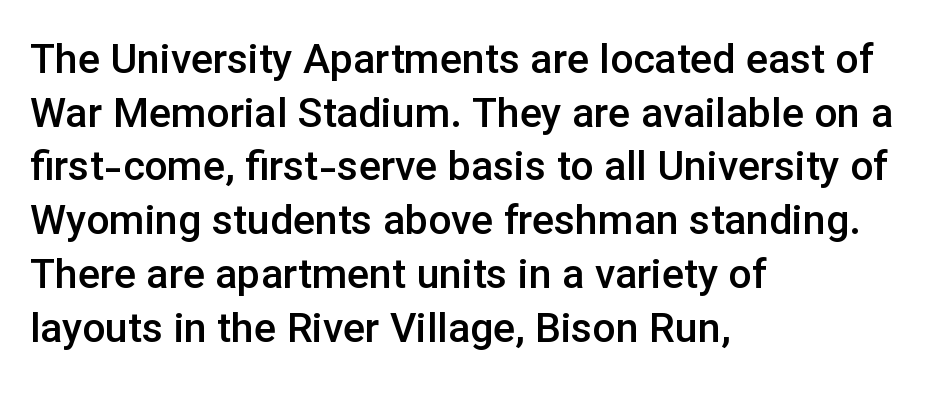
Q: Is the text bold? A: Semi-bold.
Q: Is the text italic (slanted)? A: No, it is upright.
Q: Is the typeface a serif or a sans-serif typeface? A: Sans-serif.
Q: Is the text underlined? A: No.
Q: How is the paragraph aligned? A: Left-aligned.
Q: Is the spacing between letters normal or unusually wide? A: Normal.
Q: Is the spacing between lines tight, normal or loose? A: Normal.
Q: Width (condensed, normal, or wide)? A: Normal.
Q: Stroke contrast? A: Low.
Q: x-height? A: Medium.
Q: Monospaced? A: No.
